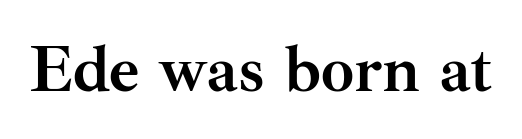
{"serif": "yes", "italic": "no", "bold": "yes", "weight": "semibold", "width": "normal", "stroke_contrast": "medium", "x_height": "small", "monospaced": "no", "underline": "no", "letter_spacing": "normal", "letter_spacing_em": 0.0, "glyph_px": 66}
